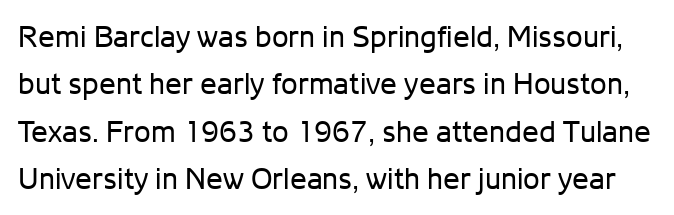
Observe the absence of serifs on each vertical stroke in this sample. Standard letterfit; no display-style spreading of the glyphs. The vertical gap from one line to the next is medium. Posture: vertical.
